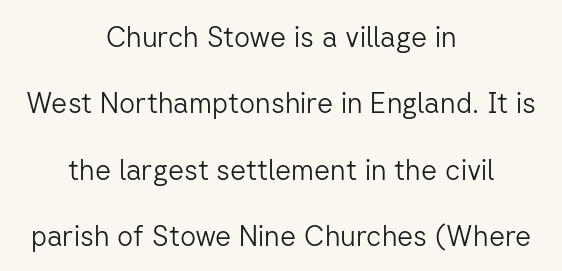
{"serif": "no", "italic": "no", "bold": "no", "weight": "light", "width": "normal", "stroke_contrast": "low", "x_height": "medium", "monospaced": "no", "underline": "no", "align": "center", "line_spacing": "loose", "line_spacing_ratio": 2.37, "letter_spacing": "normal", "letter_spacing_em": 0.0, "glyph_px": 28}
